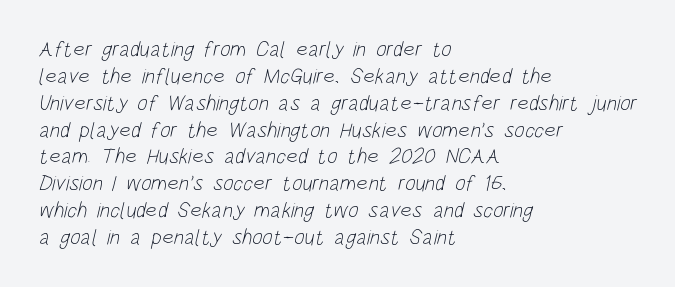
{"bold": "no", "underline": "no", "align": "left", "line_spacing_ratio": 1.22, "letter_spacing": "normal", "letter_spacing_em": 0.0, "glyph_px": 22}
